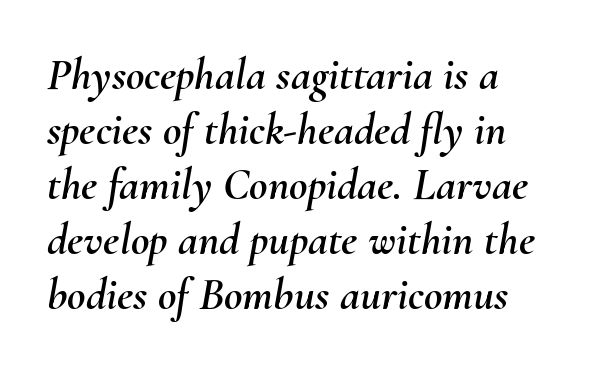
The image shows 45 px text type, italic (leaning right); set left-aligned, line spacing 1.22x, normal letter spacing, not underlined; medium stroke contrast and a small x-height.
